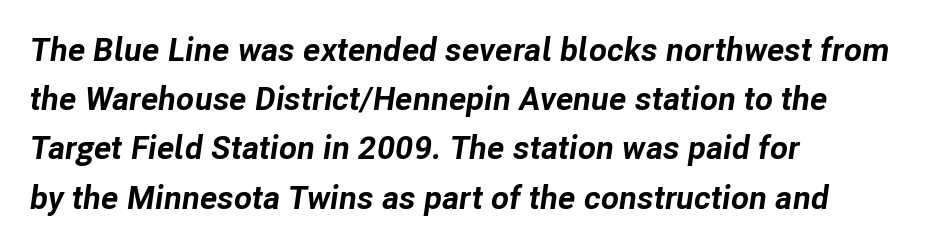
The image shows 33 px bold type, italic (leaning right); set left-aligned, normal line spacing (1.49x), normal letter spacing, not underlined; low stroke contrast and a medium x-height.
